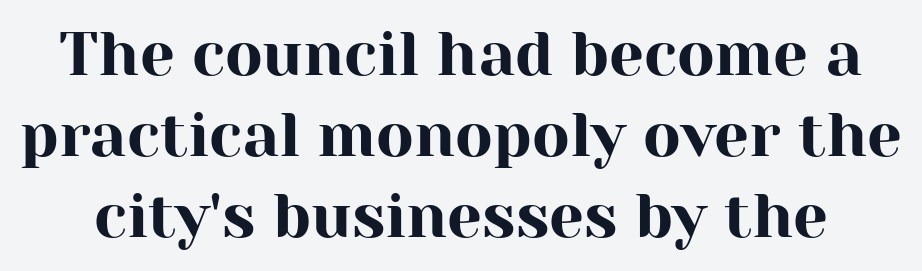
The passage shown stacks its lines at a standard gap. The letters advance in unequal steps, a hallmark of proportional type. Nobody drew a line under any word here. Old-style or modern, the face here clearly has serifs.
